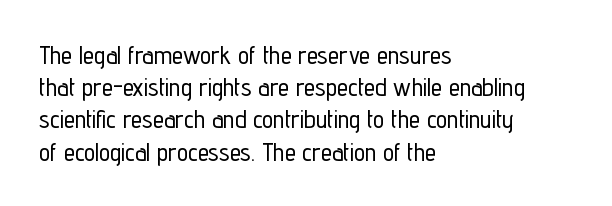
Q: Is the text italic (slanted)? A: No, it is upright.
Q: Is the text underlined? A: No.
Q: How is the paragraph aligned? A: Left-aligned.
Q: Is the spacing between letters normal or unusually wide? A: Normal.
Q: Is the spacing between lines tight, normal or loose? A: Normal.
